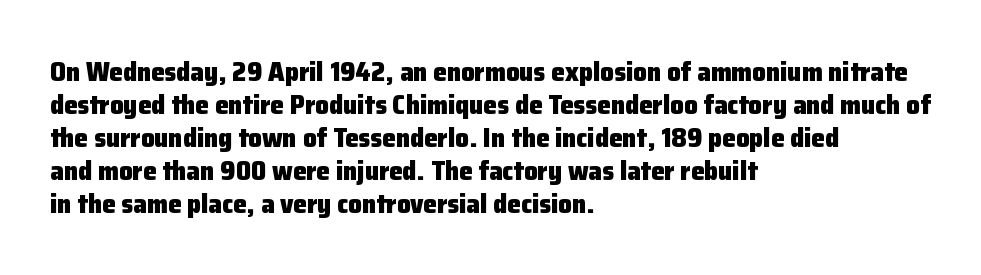
Q: Is the text bold? A: Yes.
Q: Is the text italic (slanted)? A: No, it is upright.
Q: Is the text underlined? A: No.
Q: How is the paragraph aligned? A: Left-aligned.
Q: Is the spacing between letters normal or unusually wide? A: Normal.
